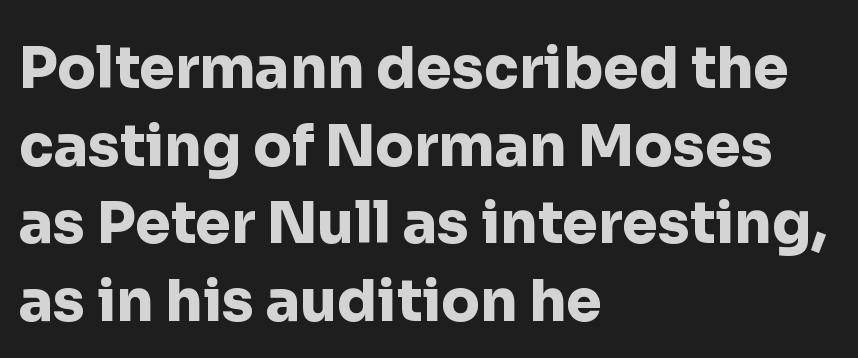
Q: Is the text bold? A: Yes.
Q: Is the text italic (slanted)? A: No, it is upright.
Q: Is the typeface a serif or a sans-serif typeface? A: Sans-serif.
Q: Is the text underlined? A: No.
Q: How is the paragraph aligned? A: Left-aligned.
Q: Is the spacing between letters normal or unusually wide? A: Normal.
Q: Is the spacing between lines tight, normal or loose? A: Normal.
Q: Width (condensed, normal, or wide)? A: Normal.
Q: Stroke contrast? A: Low.
Q: x-height? A: Medium.
Q: Monospaced? A: No.
